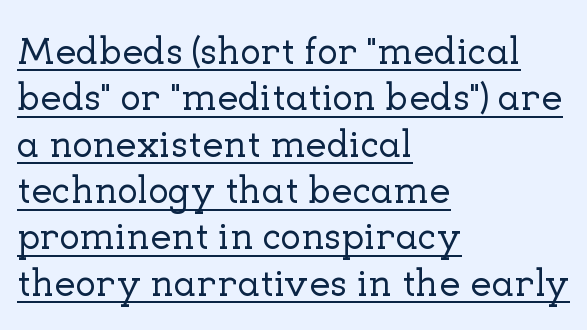
{"serif": "yes", "italic": "no", "width": "normal", "stroke_contrast": "low", "x_height": "medium", "monospaced": "no", "underline": "yes", "align": "left", "line_spacing_ratio": 1.22, "letter_spacing": "normal", "letter_spacing_em": 0.0, "glyph_px": 38}
